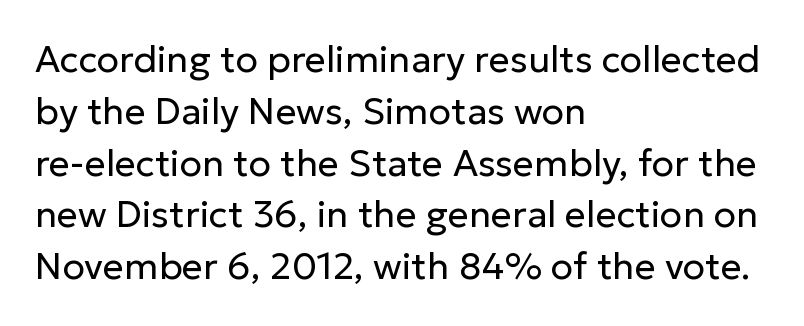
The image shows 37 px regular-weight sans-serif type, upright; set left-aligned, normal line spacing (1.4x), normal letter spacing, not underlined; low stroke contrast and a medium x-height.
